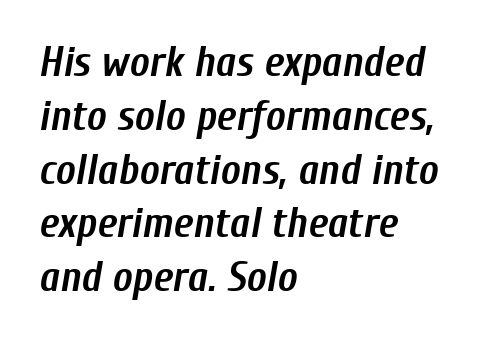
Caption: bold face, heavy strokes. The passage shown is typed in a proportional face where columns would drift. The letters are slanted; this is an italic face. Words float on clear page, feet unadorned.
